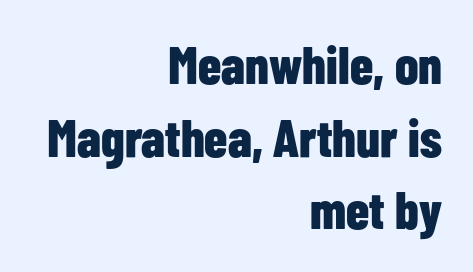
Q: Is the text bold? A: Yes.
Q: Is the text italic (slanted)? A: No, it is upright.
Q: Is the typeface a serif or a sans-serif typeface? A: Sans-serif.
Q: Is the text underlined? A: No.
Q: How is the paragraph aligned? A: Right-aligned.
Q: Is the spacing between letters normal or unusually wide? A: Normal.
Q: Is the spacing between lines tight, normal or loose? A: Normal.
Q: Width (condensed, normal, or wide)? A: Condensed.
Q: Stroke contrast? A: Low.
Q: x-height? A: Medium.
Q: Monospaced? A: No.
